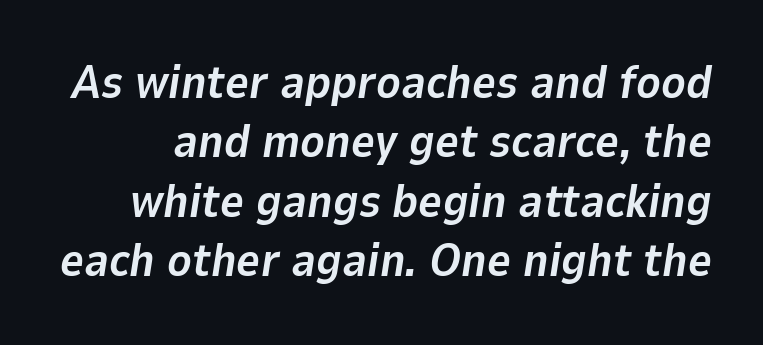
Q: Is the text bold? A: Yes.
Q: Is the text italic (slanted)? A: Yes, it leans right by about 9 degrees.
Q: Is the text underlined? A: No.
Q: Is the spacing between letters normal or unusually wide? A: Normal.
Q: Is the spacing between lines tight, normal or loose? A: Normal.
Q: Width (condensed, normal, or wide)? A: Normal.
Q: Stroke contrast? A: Low.
Q: x-height? A: Medium.
Q: Monospaced? A: No.
